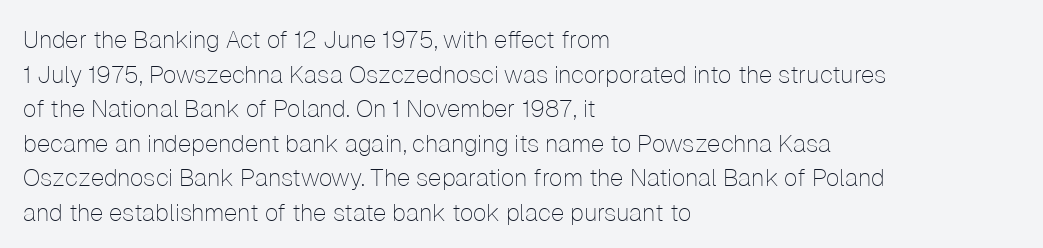
{"italic": "no", "bold": "no", "underline": "no", "align": "left", "line_spacing": "normal", "line_spacing_ratio": 1.44, "letter_spacing": "normal", "letter_spacing_em": 0.0, "glyph_px": 24}
